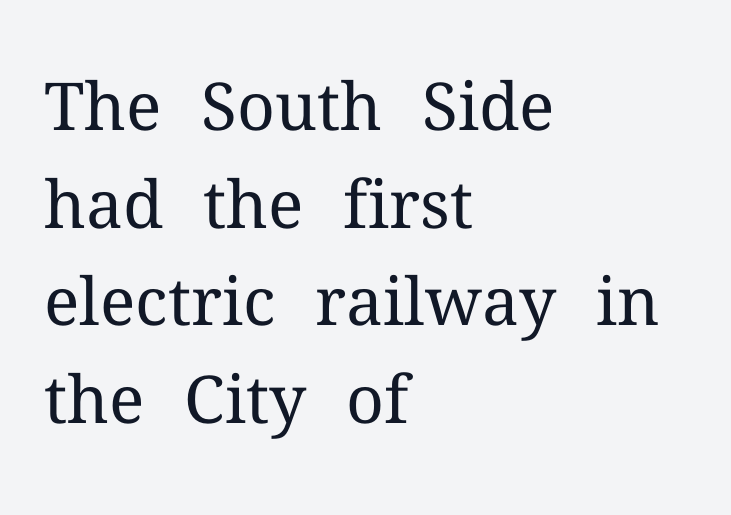
This is roman type, the default non-slanted kind. Each stroke keeps to a modest, everyday thickness or less. Words float on clear page, feet unadorned. Caption: standard tracking, unaltered. Alignment: flush left.
